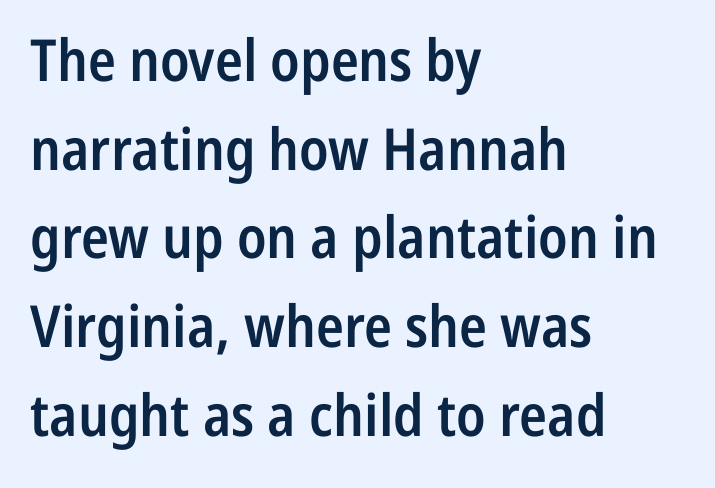
The image shows 58 px semibold, condensed sans-serif type, upright; set left-aligned, normal line spacing (1.53x), normal letter spacing, not underlined; low stroke contrast and a medium x-height.
